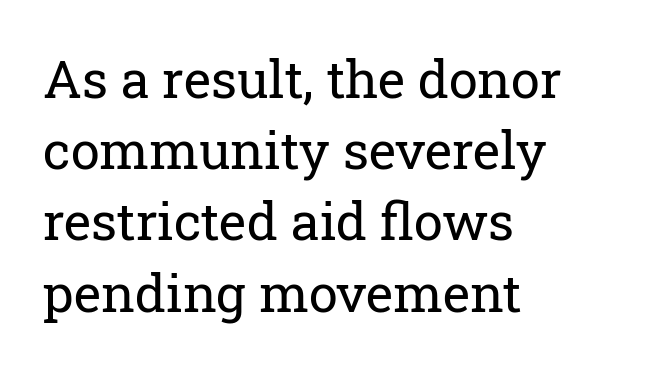
Q: Is the text bold? A: No.
Q: Is the text italic (slanted)? A: No, it is upright.
Q: Is the typeface a serif or a sans-serif typeface? A: Serif.
Q: Is the text underlined? A: No.
Q: How is the paragraph aligned? A: Left-aligned.
Q: Is the spacing between letters normal or unusually wide? A: Normal.
Q: Is the spacing between lines tight, normal or loose? A: Normal.
Q: Width (condensed, normal, or wide)? A: Normal.
Q: Stroke contrast? A: Low.
Q: x-height? A: Medium.
Q: Monospaced? A: No.
